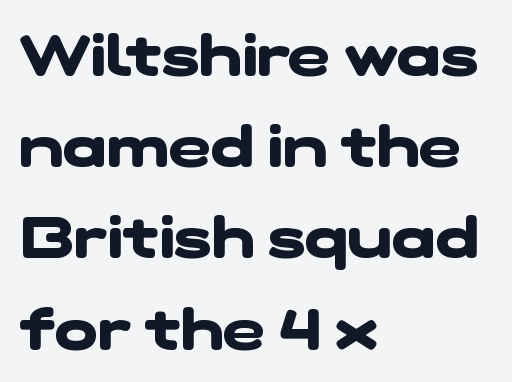
The image shows 57 px heavy, wide sans-serif type; set left-aligned, normal line spacing (1.6x), normal letter spacing, not underlined; low stroke contrast and a medium x-height.
